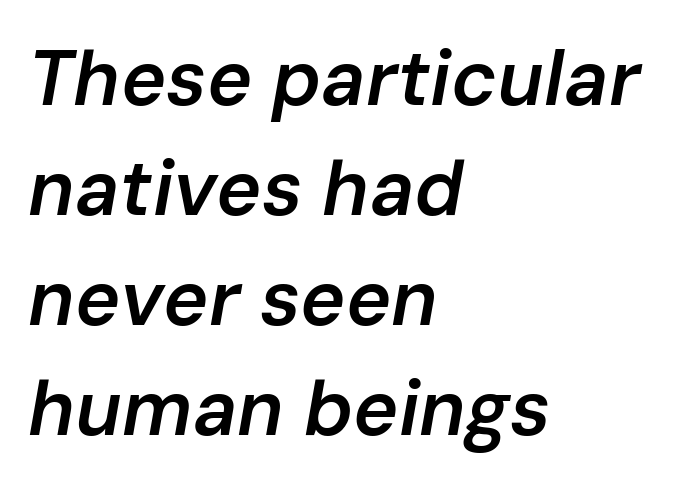
The image shows 77 px semibold type, italic (leaning right); set left-aligned, normal line spacing (1.43x), normal letter spacing, not underlined; low stroke contrast and a medium x-height.
